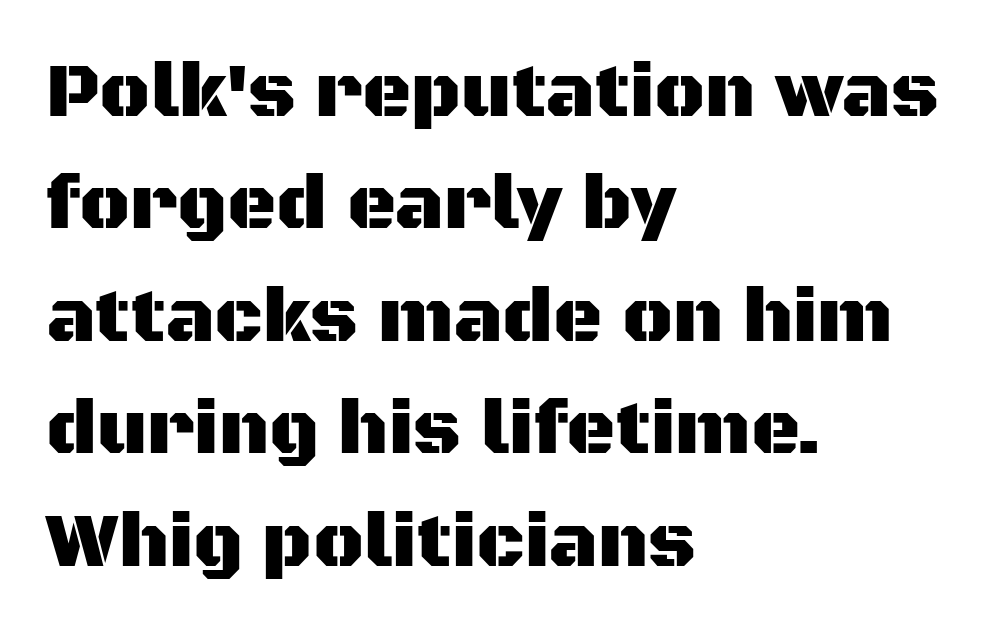
The image shows 76 px sans-serif type, upright; set left-aligned, normal line spacing (1.48x), normal letter spacing, not underlined; medium stroke contrast and a large x-height.
